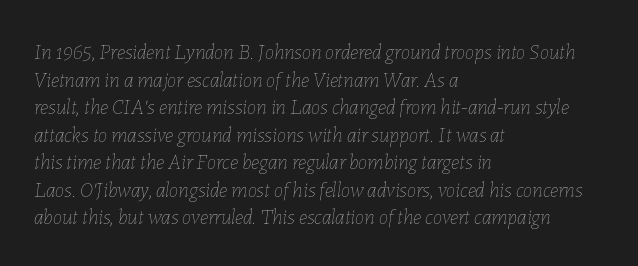
Q: Is the text bold? A: No.
Q: Is the text italic (slanted)? A: Yes, it leans right by about 7 degrees.
Q: Is the text underlined? A: No.
Q: How is the paragraph aligned? A: Left-aligned.
Q: Is the spacing between letters normal or unusually wide? A: Normal.
Q: Is the spacing between lines tight, normal or loose? A: Normal.
